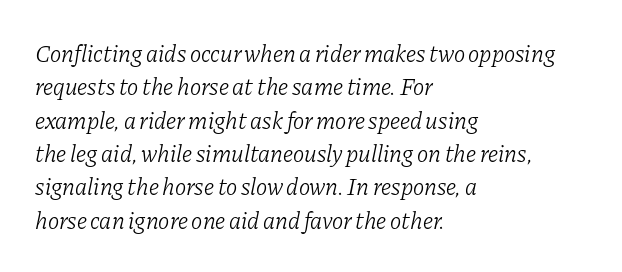
The image shows 24 px text type, italic (leaning right); set left-aligned, normal line spacing (1.39x), normal letter spacing, not underlined.
